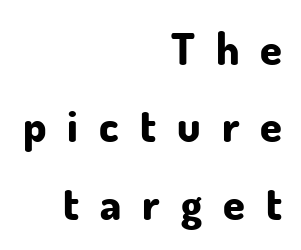
{"serif": "no", "italic": "no", "bold": "yes", "weight": "bold", "width": "normal", "stroke_contrast": "low", "x_height": "small", "monospaced": "no", "underline": "no", "align": "right", "line_spacing_ratio": 1.76, "letter_spacing": "wide", "letter_spacing_em": 0.48, "glyph_px": 44}
